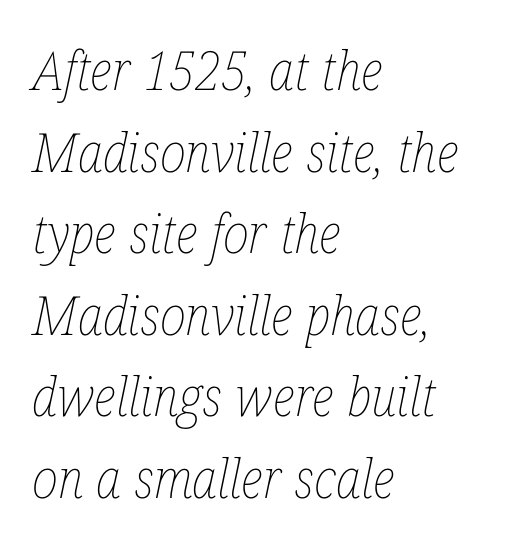
A light-to-regular cut is what we see here. Regarding leading, the lines here are spaced in the standard way. Tall strokes in this sample are angled rather than plumb. The lines in this sample share a left origin and differ only in where they stop. The area under the type is left untouched.
